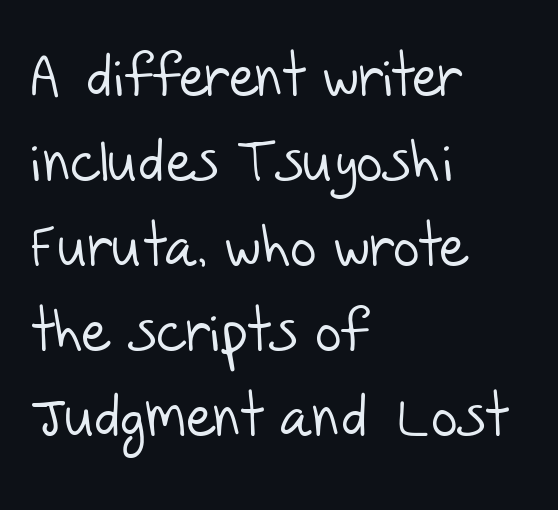
These lines keep a tight, regular rhythm from letter to letter. The passage shown is not underscored anywhere. Type style note: lacks serifs. Regarding leading, the lines here are spaced in the standard way. These lines are rendered in a variable-pitch font.
